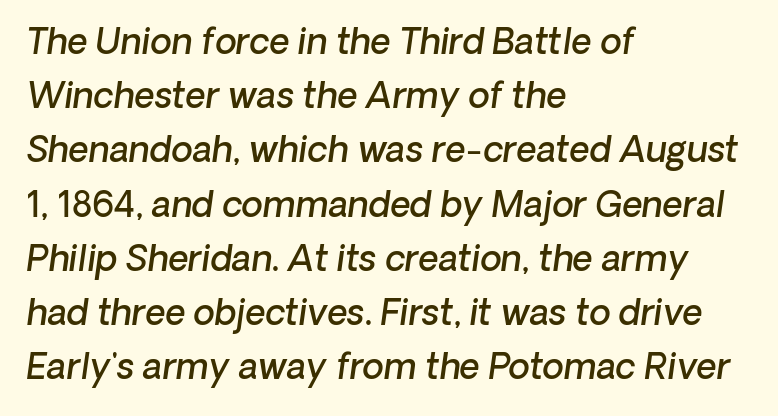
Nothing unusual about the tracking: characters are spaced as the font intends. A typesetter would call this leading conventional body-copy spacing. Emphasis-style slanted type is in use. The passage shown is semibold, sitting just below true bold. This sample has the flowing, uneven cadence of proportional lettering. Descenders hang freely into open space.
